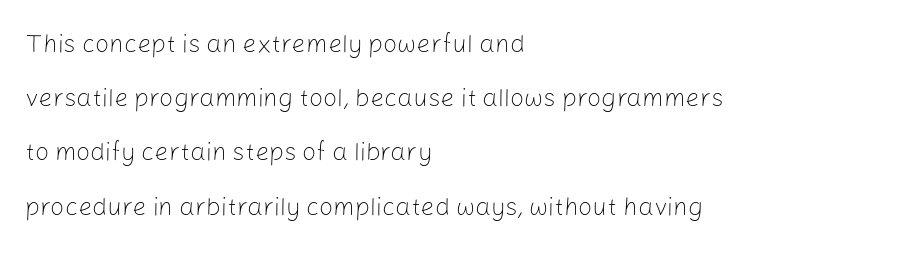
Typeset ragged right — the left edge is the straight one. This block would shrink considerably if given ordinary leading; it's expanded now. A bare baseline throughout the passage. The font sits on the lighter half of the weight spectrum, regular included. Posture: straight, roman, zero tilt. The letterforms sit shoulder to shoulder at normal distance.
